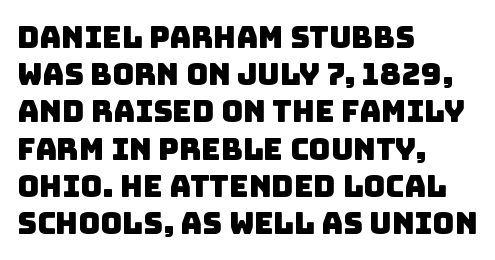
The image shows 30 px sans-serif type; set left-aligned, line spacing 1.24x, normal letter spacing, not underlined; low stroke contrast and a large x-height.
